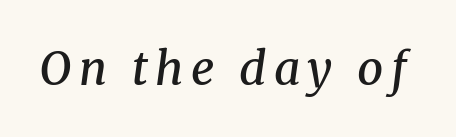
{"serif": "yes", "italic": "yes", "lean": "right", "slant_degrees": 8, "bold": "semi", "weight": "semibold", "width": "normal", "stroke_contrast": "medium", "x_height": "medium", "monospaced": "no", "underline": "no", "glyph_px": 46}
